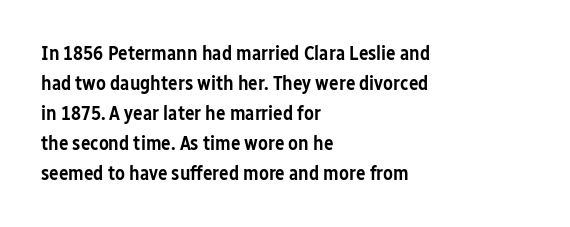
The line-height multiplier appears to be the usual default. This is the regular roman posture of the typeface. This rendering uses left alignment, leaving the right contour irregular. Only glyphs here, with clear space below each row. Default kerning and tracking; the words read as compact shapes.
